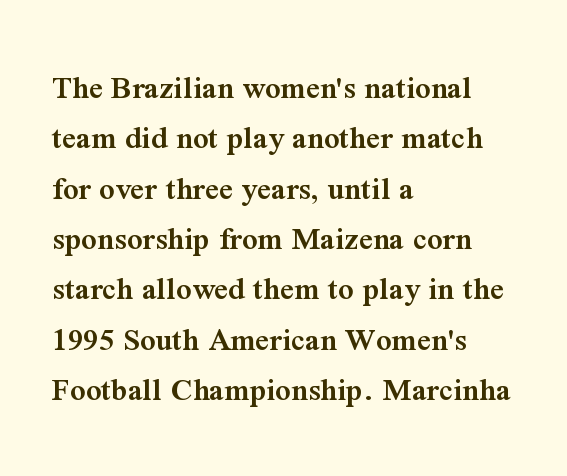
{"serif": "yes", "italic": "no", "bold": "semi", "weight": "semibold", "width": "normal", "stroke_contrast": "medium", "x_height": "medium", "monospaced": "no", "underline": "no", "align": "left", "line_spacing": "normal", "line_spacing_ratio": 1.48, "letter_spacing": "normal", "letter_spacing_em": 0.0, "glyph_px": 34}
